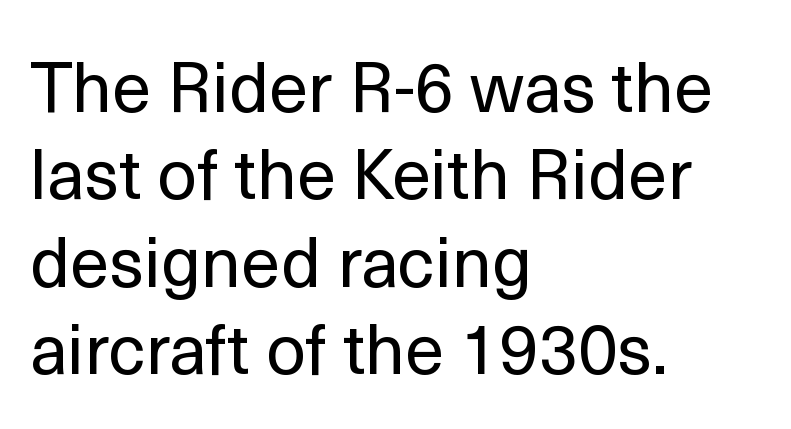
{"serif": "no", "italic": "no", "bold": "no", "weight": "regular", "width": "normal", "x_height": "medium", "monospaced": "no", "underline": "no", "align": "left", "line_spacing": "normal", "line_spacing_ratio": 1.25, "letter_spacing": "normal", "letter_spacing_em": 0.0, "glyph_px": 70}
